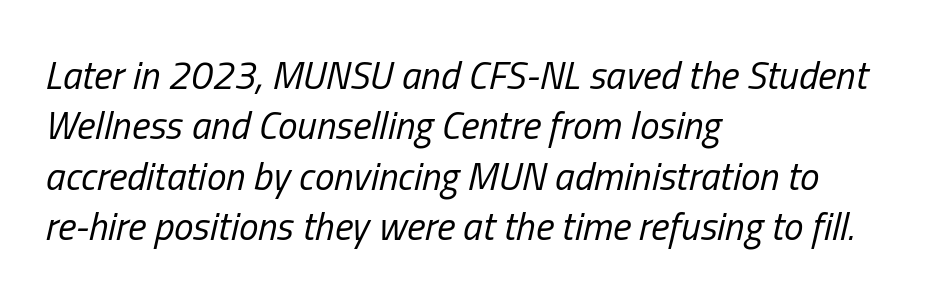
Does extra space separate the letters? No, they use regular spacing. The typesetting does not lean heavy: it is not bold. Beneath every word, the page is bare. Note the varied advance widths — an 'i' is clearly narrower than an 'm'. Evenly set lines give the paragraph a standard silhouette.
